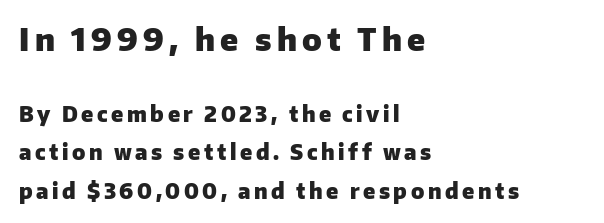
The rendering uses natural spacing where letterforms have individual widths. The passage shown is emphatically bold. Glance below the letters and you will spot only blank space. Typeset ragged right — the left edge is the straight one. The glyphs in this specimen are sans serif.
